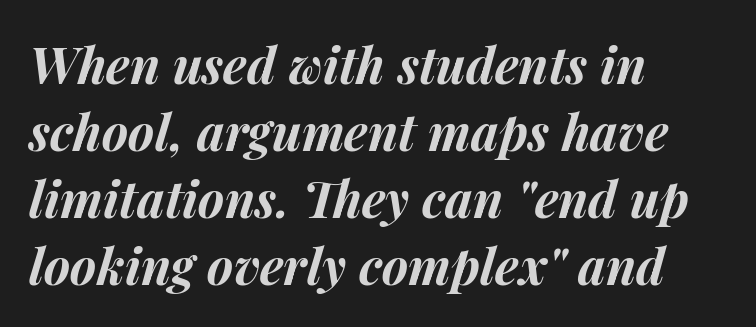
The image shows 50 px bold type, italic (leaning right); set left-aligned, normal line spacing (1.34x), normal letter spacing, not underlined; medium stroke contrast and a medium x-height.
